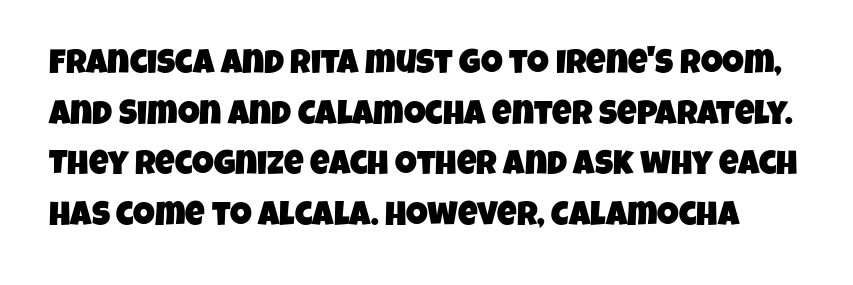
Has an underline been added? It has not. The face used here is proportionally spaced, like ordinary book or web type. Quick note: interline space is typical. The letters carry no serifs — their stems end cleanly without finishing strokes. The letters sit at their default tracking, neither squeezed nor spread.
